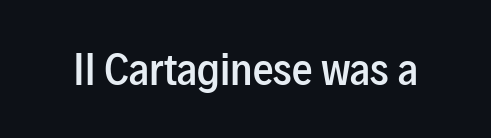
The image shows 41 px semibold, condensed sans-serif type, upright; set normal letter spacing, not underlined; low stroke contrast and a medium x-height.
